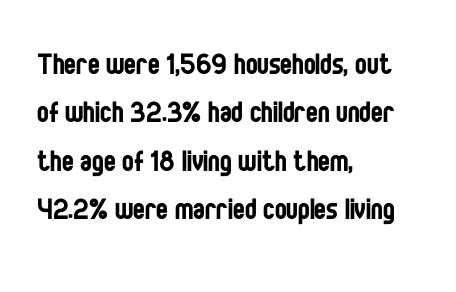
Q: Is the text bold? A: No.
Q: Is the text italic (slanted)? A: No, it is upright.
Q: Is the typeface a serif or a sans-serif typeface? A: Sans-serif.
Q: Is the text underlined? A: No.
Q: How is the paragraph aligned? A: Left-aligned.
Q: Is the spacing between letters normal or unusually wide? A: Normal.
Q: Is the spacing between lines tight, normal or loose? A: Normal.
Q: Width (condensed, normal, or wide)? A: Condensed.
Q: Stroke contrast? A: Low.
Q: x-height? A: Large.
Q: Monospaced? A: No.
